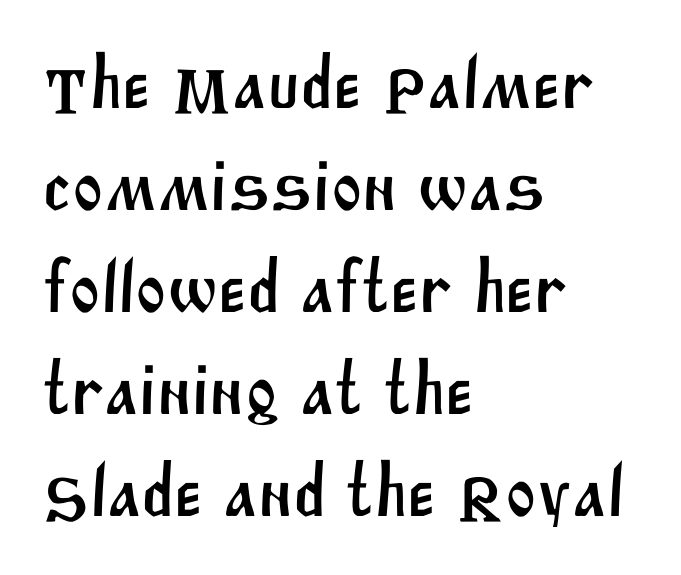
Q: Is the typeface a serif or a sans-serif typeface? A: Sans-serif.
Q: Is the text underlined? A: No.
Q: How is the paragraph aligned? A: Left-aligned.
Q: Is the spacing between letters normal or unusually wide? A: Normal.
Q: Is the spacing between lines tight, normal or loose? A: Normal.
Q: Width (condensed, normal, or wide)? A: Normal.
Q: Stroke contrast? A: Medium.
Q: x-height? A: Large.
Q: Monospaced? A: No.
